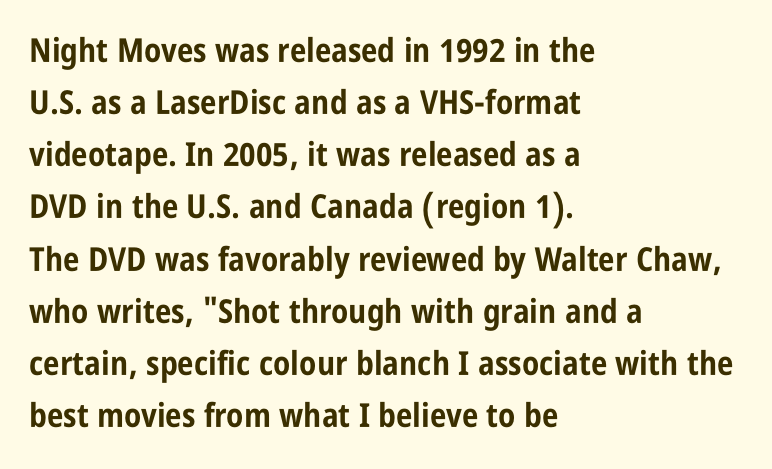
Q: Is the text bold? A: Yes.
Q: Is the text italic (slanted)? A: No, it is upright.
Q: Is the typeface a serif or a sans-serif typeface? A: Sans-serif.
Q: Is the text underlined? A: No.
Q: How is the paragraph aligned? A: Left-aligned.
Q: Is the spacing between letters normal or unusually wide? A: Normal.
Q: Is the spacing between lines tight, normal or loose? A: Normal.
Q: Width (condensed, normal, or wide)? A: Condensed.
Q: Stroke contrast? A: Low.
Q: x-height? A: Large.
Q: Monospaced? A: No.
